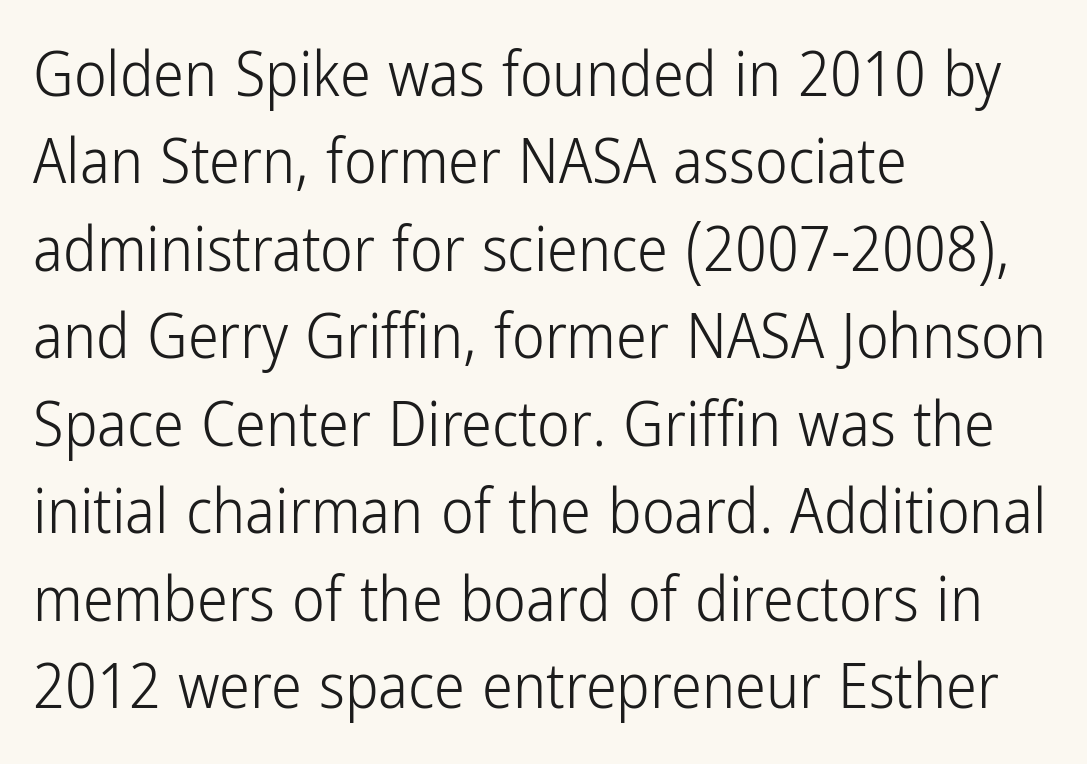
Q: Is the text bold? A: No.
Q: Is the text italic (slanted)? A: No, it is upright.
Q: Is the typeface a serif or a sans-serif typeface? A: Sans-serif.
Q: Is the text underlined? A: No.
Q: How is the paragraph aligned? A: Left-aligned.
Q: Is the spacing between letters normal or unusually wide? A: Normal.
Q: Is the spacing between lines tight, normal or loose? A: Normal.
Q: Width (condensed, normal, or wide)? A: Condensed.
Q: Stroke contrast? A: Low.
Q: x-height? A: Medium.
Q: Monospaced? A: No.
